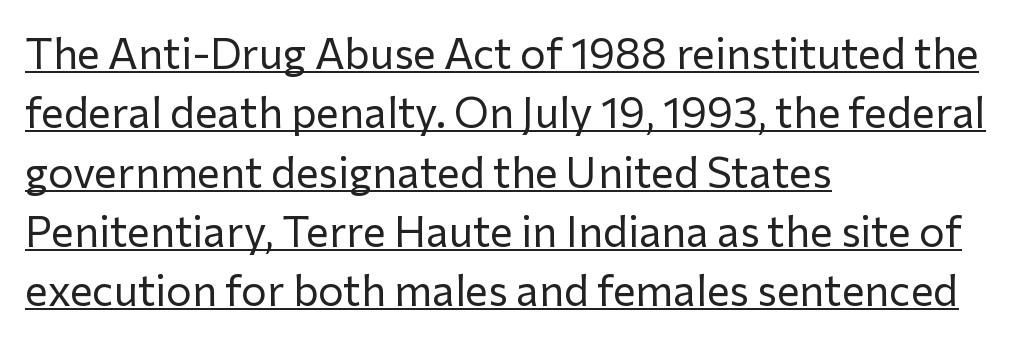
Each word holds together tightly as a unit, with standard inter-letter gaps. Vertical spacing — default. Honestly, the underline is the first thing you notice here. Heft: none added — not bold.
